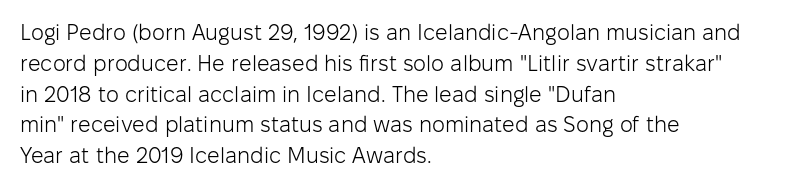
Summary of vertical rhythm: regular, with standard interline spacing. Short note: letters normally spaced. The font's upright variant was chosen for this text. Casual observation: everything's shoved over to the left.
